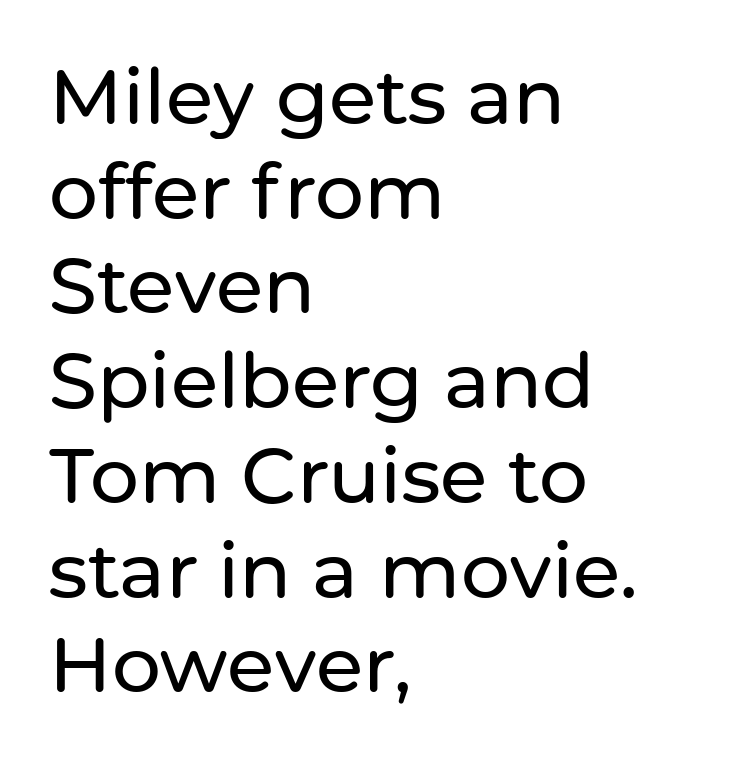
The image shows 77 px sans-serif type, upright; set left-aligned, line spacing 1.23x, normal letter spacing, not underlined; low stroke contrast and a medium x-height.
